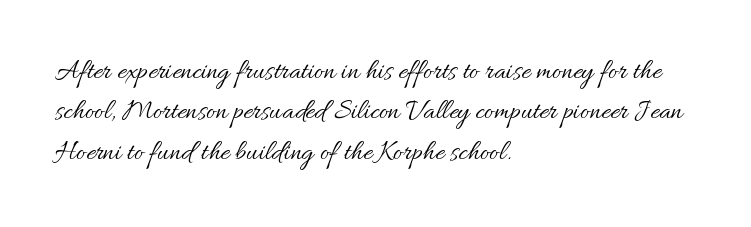
The image shows 28 px regular-weight type; set left-aligned, normal line spacing (1.44x), normal letter spacing, not underlined; medium stroke contrast and a small x-height.
